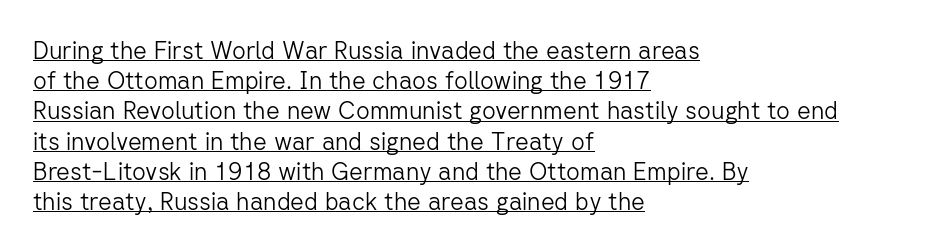
Interline gaps are of average width in this sample. The letterforms sit at book weight or below. Notice how the passage keeps a crisp vertical edge on the left only. Caption: lettering with a line underneath.
